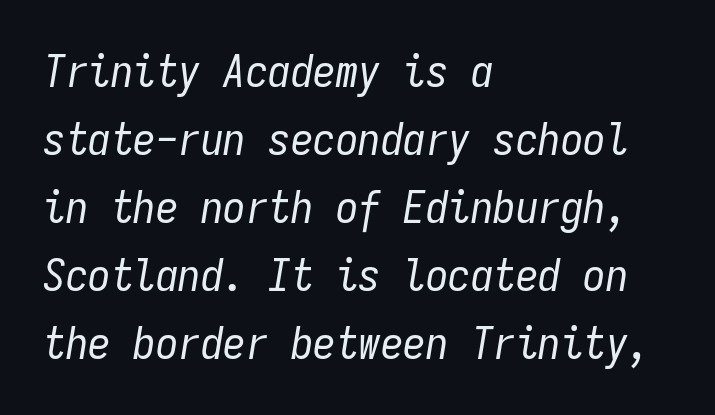
The image shows 45 px regular-weight, condensed type, italic (leaning right), monospaced; set left-aligned, normal line spacing (1.51x), normal letter spacing, not underlined; low stroke contrast and a medium x-height.
